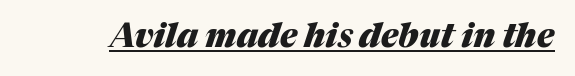
{"italic": "yes", "lean": "right", "slant_degrees": 17, "bold": "yes", "weight": "heavy", "width": "normal", "stroke_contrast": "medium", "x_height": "medium", "monospaced": "no", "underline": "yes", "letter_spacing": "normal", "letter_spacing_em": 0.0, "glyph_px": 33}
